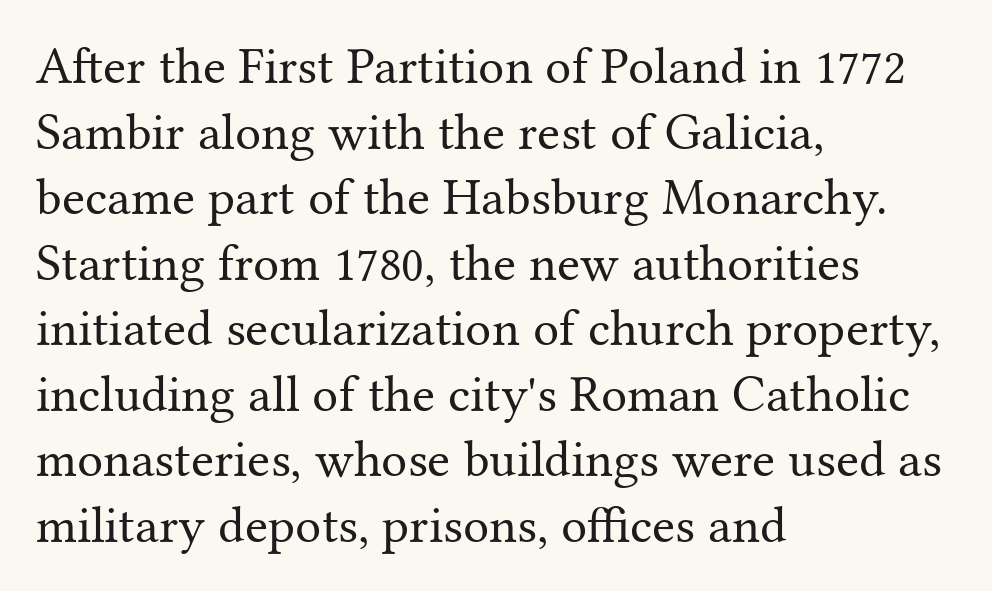
Q: Is the text bold? A: No.
Q: Is the text italic (slanted)? A: No, it is upright.
Q: Is the typeface a serif or a sans-serif typeface? A: Serif.
Q: Is the text underlined? A: No.
Q: How is the paragraph aligned? A: Left-aligned.
Q: Is the spacing between letters normal or unusually wide? A: Normal.
Q: Is the spacing between lines tight, normal or loose? A: Normal.
Q: Width (condensed, normal, or wide)? A: Normal.
Q: Stroke contrast? A: Medium.
Q: x-height? A: Medium.
Q: Monospaced? A: No.
